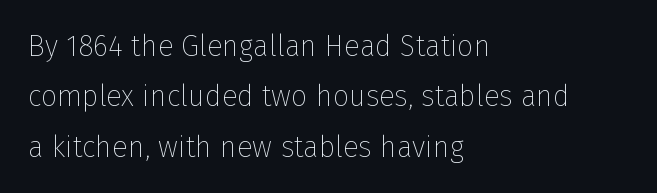
Q: Is the text bold? A: No.
Q: Is the text italic (slanted)? A: No, it is upright.
Q: Is the typeface a serif or a sans-serif typeface? A: Sans-serif.
Q: Is the text underlined? A: No.
Q: How is the paragraph aligned? A: Left-aligned.
Q: Is the spacing between letters normal or unusually wide? A: Normal.
Q: Width (condensed, normal, or wide)? A: Normal.
Q: Stroke contrast? A: Low.
Q: x-height? A: Medium.
Q: Monospaced? A: No.
